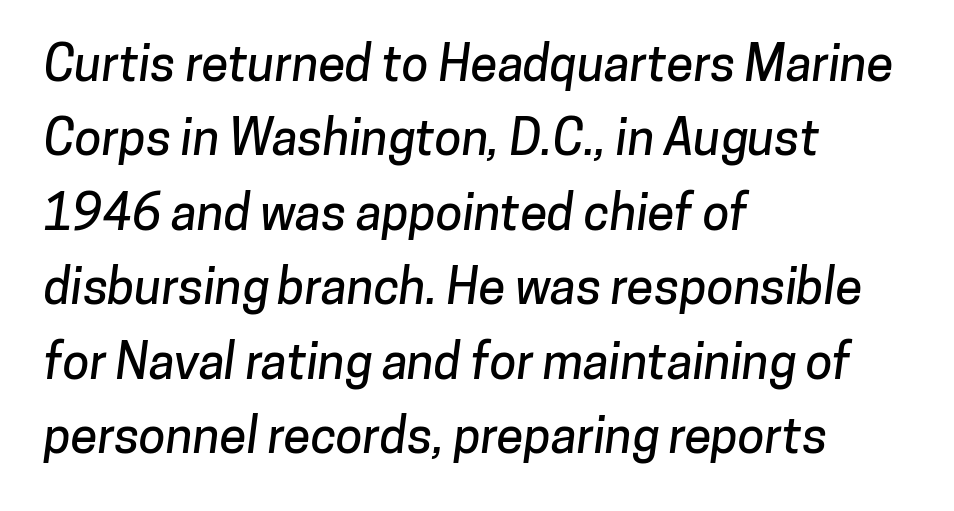
Q: Is the typeface a serif or a sans-serif typeface? A: Sans-serif.
Q: Is the text underlined? A: No.
Q: How is the paragraph aligned? A: Left-aligned.
Q: Is the spacing between letters normal or unusually wide? A: Normal.
Q: Is the spacing between lines tight, normal or loose? A: Normal.
Q: Width (condensed, normal, or wide)? A: Normal.
Q: Stroke contrast? A: Low.
Q: x-height? A: Medium.
Q: Monospaced? A: No.
